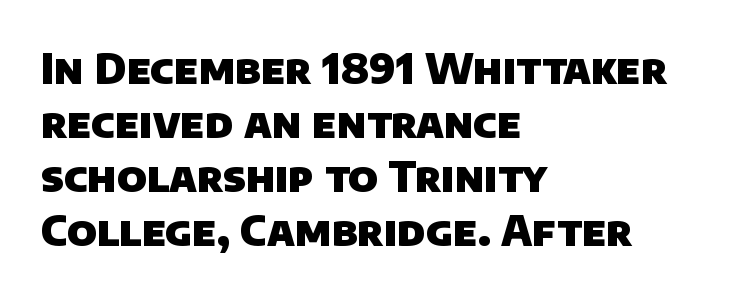
Notice how the passage keeps a crisp vertical edge on the left only. Rows of type keep a routine distance in the vertical direction. Descender tails drop into unmarked territory. Characters follow at the spacing the type designer built in. The strokes are fattened all the way to bold. The rendering uses natural spacing where letterforms have individual widths.
